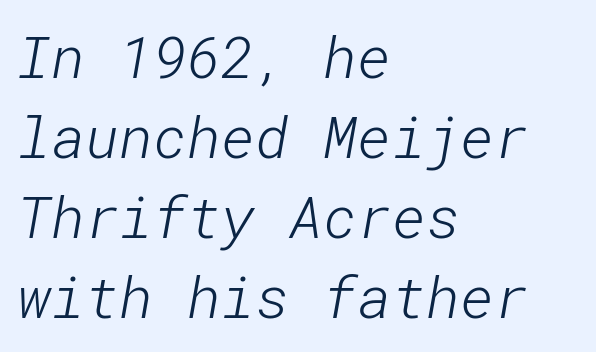
{"serif": "no", "bold": "no", "weight": "light", "width": "normal", "stroke_contrast": "low", "x_height": "medium", "underline": "no", "align": "left", "line_spacing": "normal", "line_spacing_ratio": 1.38, "letter_spacing": "normal", "letter_spacing_em": 0.0, "glyph_px": 58}
